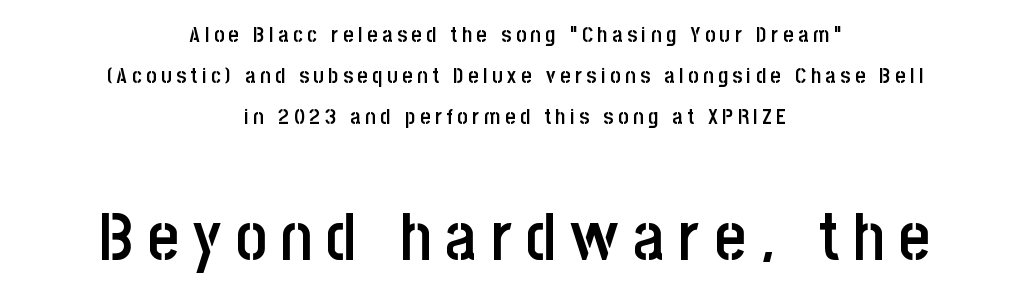
The image shows 67 px semibold, condensed sans-serif type, upright; set centered, line spacing 1.86x, unusually wide letter spacing (+0.21 em), not underlined; the second (bottom) block is 3.05x larger; low stroke contrast and a large x-height.
